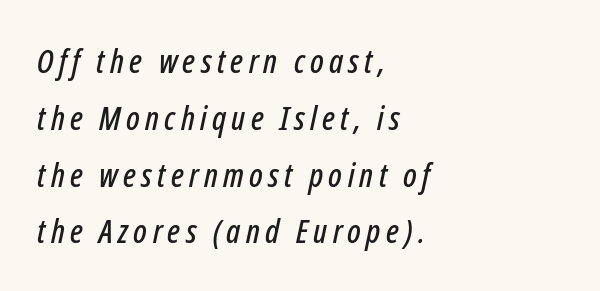
{"italic": "yes", "lean": "right", "slant_degrees": 12, "width": "condensed", "stroke_contrast": "low", "x_height": "medium", "monospaced": "no", "underline": "no", "align": "left", "line_spacing_ratio": 1.72, "glyph_px": 33}
